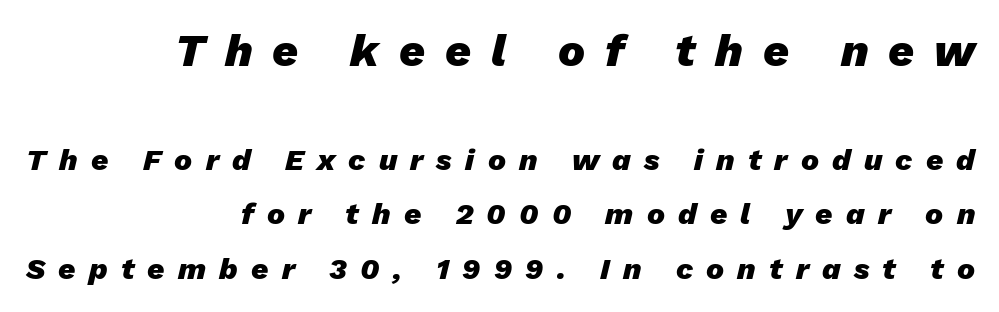
The image shows 45 px heavy type, italic (leaning right); set right-aligned, line spacing 1.82x, unusually wide letter spacing (+0.44 em), not underlined; the first (top) block is 1.5x larger; low stroke contrast and a medium x-height.
